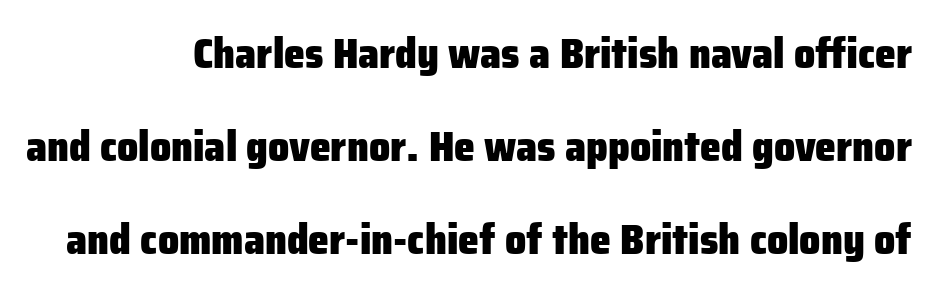
The image shows 42 px heavy sans-serif type, upright; set loose line spacing (2.21x), normal letter spacing, not underlined; low stroke contrast and a medium x-height.
